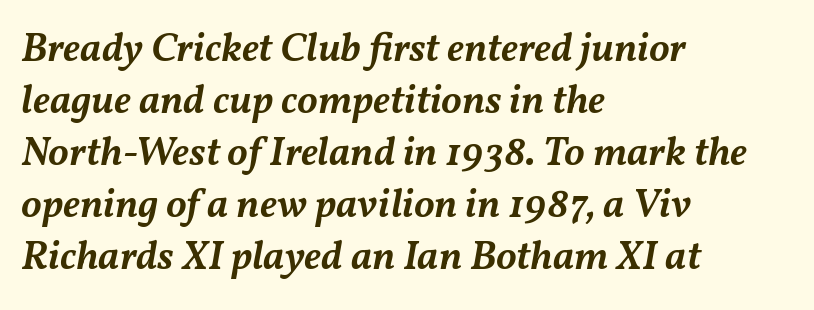
Q: Is the text bold? A: Semi-bold.
Q: Is the text italic (slanted)? A: Yes, it leans right by about 11 degrees.
Q: Is the text underlined? A: No.
Q: How is the paragraph aligned? A: Left-aligned.
Q: Is the spacing between letters normal or unusually wide? A: Normal.
Q: Is the spacing between lines tight, normal or loose? A: Normal.
Q: Width (condensed, normal, or wide)? A: Normal.
Q: Stroke contrast? A: Medium.
Q: x-height? A: Medium.
Q: Monospaced? A: No.
